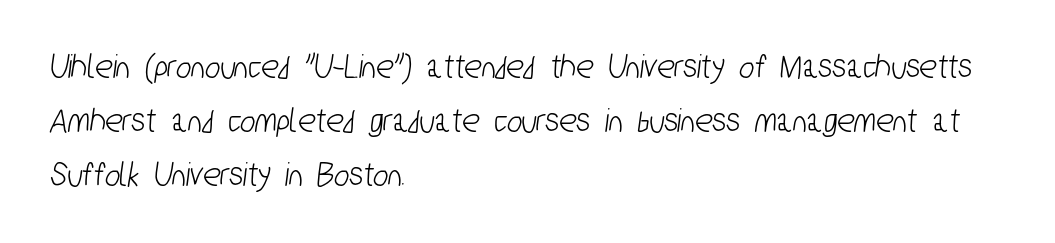
The image shows 36 px condensed sans-serif type; set left-aligned, normal line spacing (1.5x), normal letter spacing, not underlined; low stroke contrast and a medium x-height.
